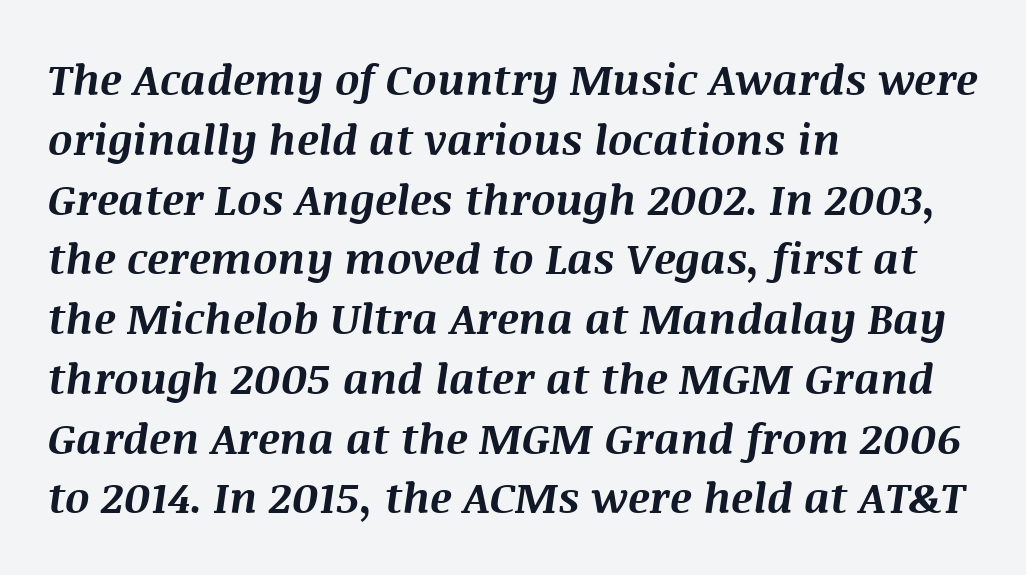
{"italic": "yes", "lean": "right", "slant_degrees": 8, "bold": "yes", "weight": "bold", "width": "normal", "stroke_contrast": "medium", "x_height": "large", "monospaced": "no", "underline": "no", "align": "left", "line_spacing": "normal", "line_spacing_ratio": 1.39, "letter_spacing": "normal", "letter_spacing_em": 0.0, "glyph_px": 43}
